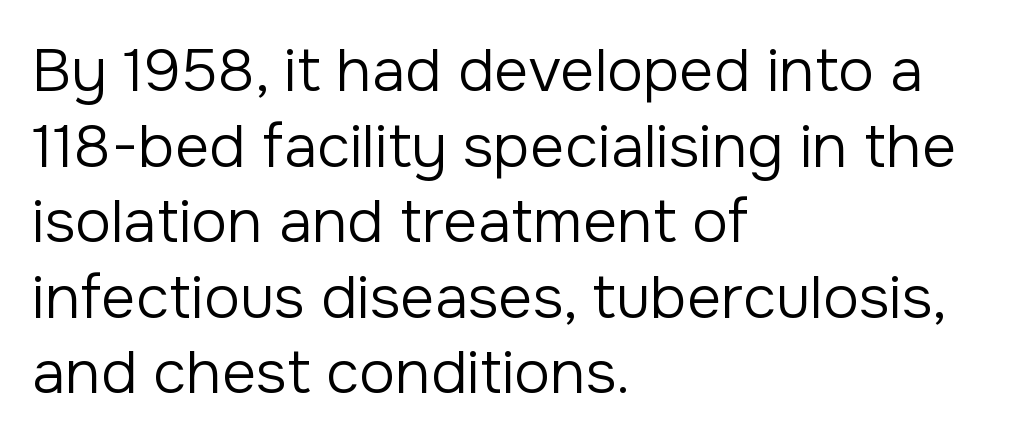
Students, note that the glyphs here touch the page at normal intervals. In terms of leading, this rendering sits right in the middle. Check the space under the baseline: it is left empty. The rag falls on the right side of this text block. The typeface chosen for these lines omits serifs.
